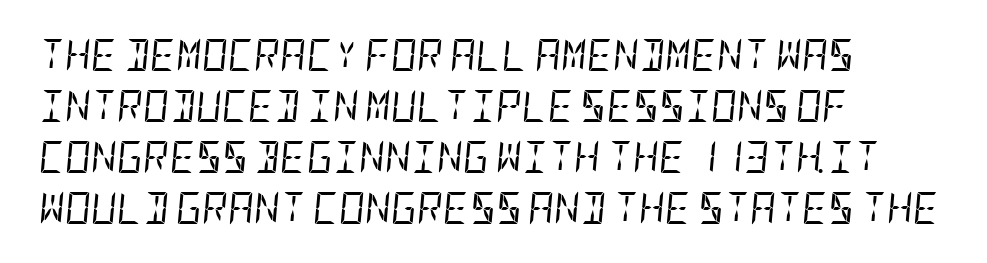
Q: Is the text bold? A: No.
Q: Is the text italic (slanted)? A: Yes, it leans right by about 5 degrees.
Q: Is the text underlined? A: No.
Q: How is the paragraph aligned? A: Left-aligned.
Q: Is the spacing between letters normal or unusually wide? A: Normal.
Q: Is the spacing between lines tight, normal or loose? A: Normal.
Q: Width (condensed, normal, or wide)? A: Condensed.
Q: Stroke contrast? A: Low.
Q: x-height? A: Large.
